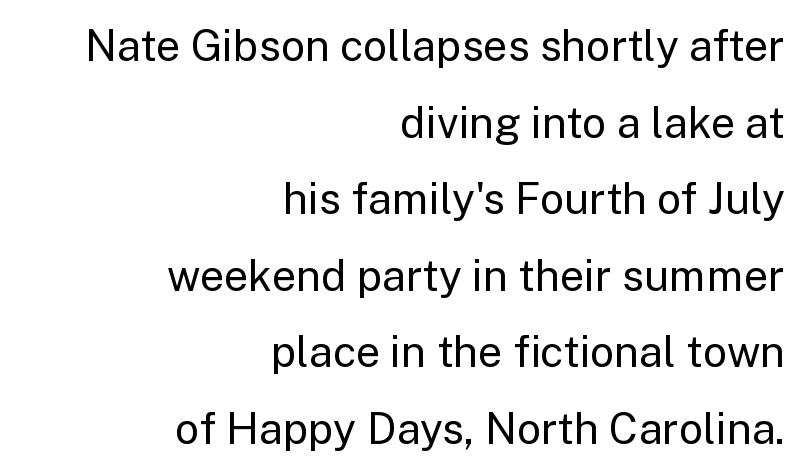
{"serif": "no", "italic": "no", "bold": "no", "weight": "regular", "width": "normal", "stroke_contrast": "low", "x_height": "medium", "monospaced": "no", "underline": "no", "align": "right", "line_spacing_ratio": 1.78, "letter_spacing": "normal", "letter_spacing_em": 0.0, "glyph_px": 43}
